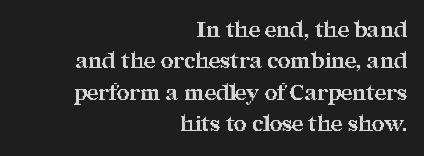
The image shows 22 px bold type, upright; set right-aligned, normal line spacing (1.43x), normal letter spacing, not underlined.
